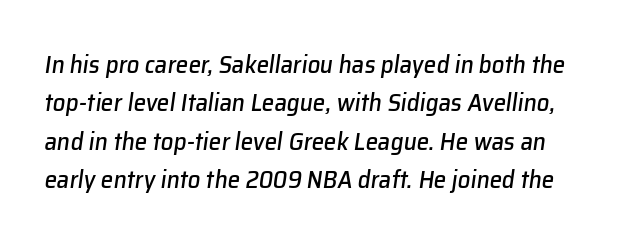
Is there much room between lines? A standard amount, neither cramped nor airy. Each row of text sits above clean, open space. Tracking value appears to be zero — textbook default spacing. Slanted lettering throughout.
